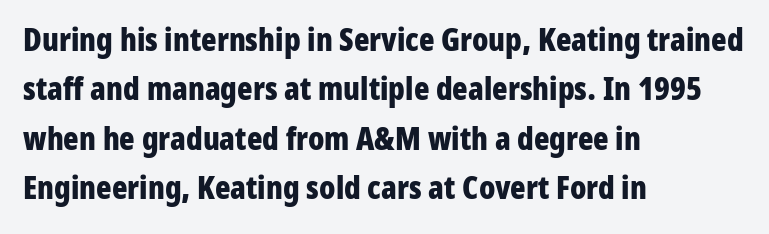
The image shows 32 px bold, condensed sans-serif type, upright; set left-aligned, normal line spacing (1.54x), normal letter spacing, not underlined; low stroke contrast and a medium x-height.
